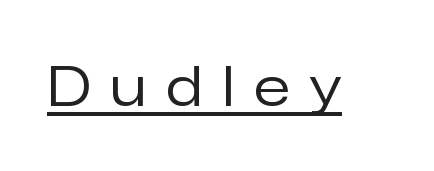
{"serif": "no", "italic": "no", "bold": "no", "weight": "regular", "width": "normal", "stroke_contrast": "low", "x_height": "medium", "monospaced": "no", "underline": "yes", "letter_spacing": "wide", "letter_spacing_em": 0.38, "glyph_px": 54}
